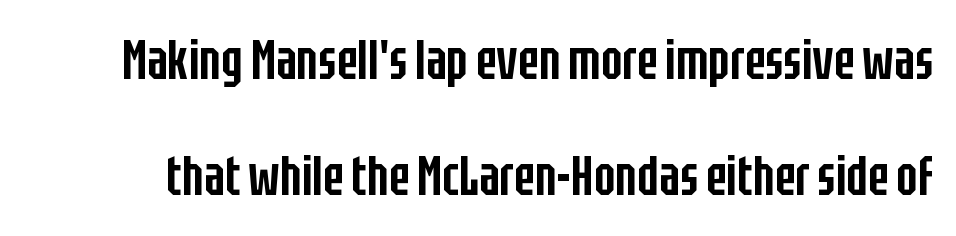
The image shows 56 px semibold, condensed sans-serif type, upright; set loose line spacing (2.08x), normal letter spacing, not underlined; low stroke contrast and a large x-height.
